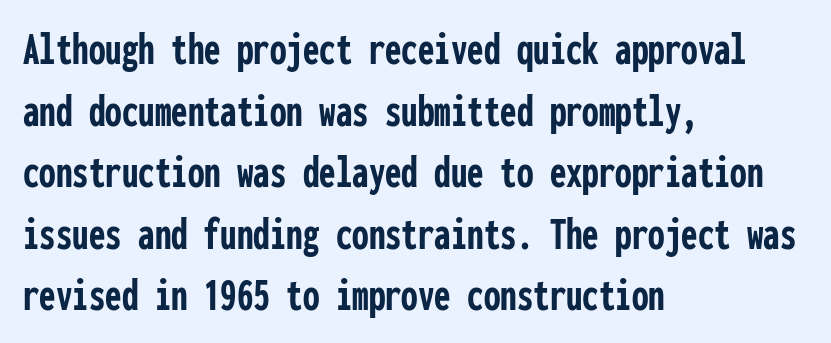
The letters stand straight up with perfectly vertical stems. The rendering shows plain stroke endings on the letterforms — a sans-serif design. These lines are rendered in a fixed-pitch font. The rendering uses a bold face; every stroke is thick and dark. Whoever set this chose a conventional vertical rhythm.
